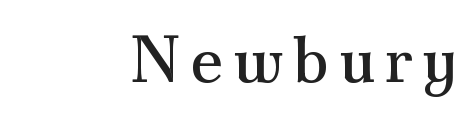
Q: Is the text bold? A: No.
Q: Is the text italic (slanted)? A: No, it is upright.
Q: Is the typeface a serif or a sans-serif typeface? A: Serif.
Q: Is the text underlined? A: No.
Q: How is the paragraph aligned? A: Right-aligned.
Q: Width (condensed, normal, or wide)? A: Normal.
Q: Stroke contrast? A: Medium.
Q: x-height? A: Small.
Q: Monospaced? A: No.
